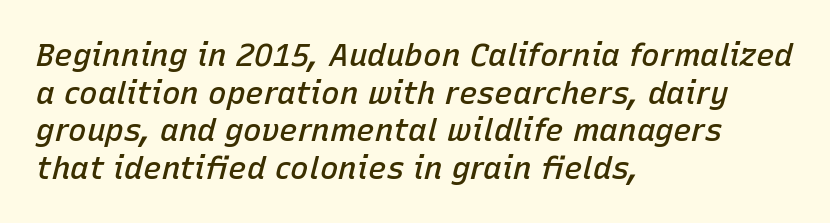
{"italic": "yes", "lean": "right", "slant_degrees": 15, "bold": "semi", "weight": "semibold", "width": "normal", "stroke_contrast": "low", "x_height": "medium", "monospaced": "no", "underline": "no", "align": "left", "line_spacing_ratio": 1.21, "letter_spacing": "normal", "letter_spacing_em": 0.0, "glyph_px": 31}
